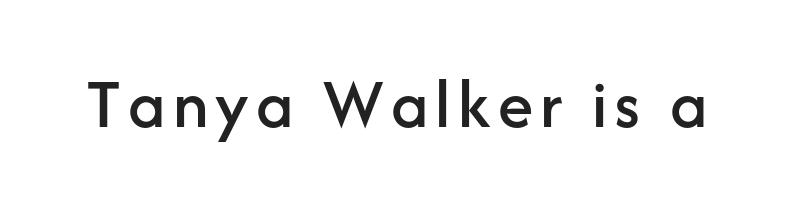
{"serif": "no", "italic": "no", "width": "normal", "stroke_contrast": "low", "x_height": "medium", "monospaced": "no", "underline": "no", "glyph_px": 72}
